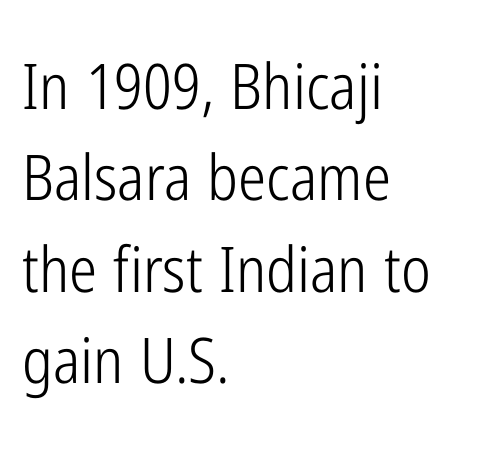
{"serif": "no", "italic": "no", "bold": "no", "weight": "light", "width": "condensed", "stroke_contrast": "low", "x_height": "medium", "monospaced": "no", "underline": "no", "align": "left", "line_spacing": "normal", "line_spacing_ratio": 1.45, "letter_spacing": "normal", "letter_spacing_em": 0.0, "glyph_px": 63}
